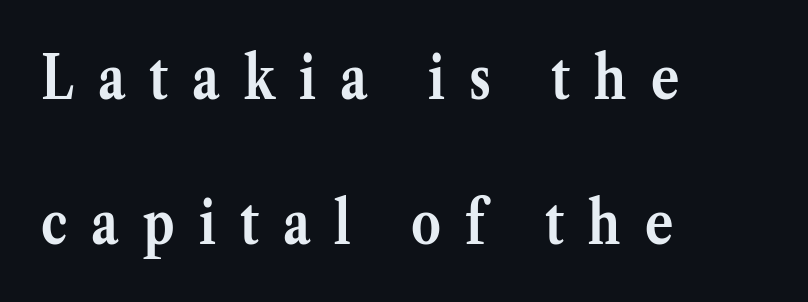
The image shows 59 px semibold serif type, upright; set left-aligned, loose line spacing (2.46x), unusually wide letter spacing (+0.41 em), not underlined; medium stroke contrast and a medium x-height.
